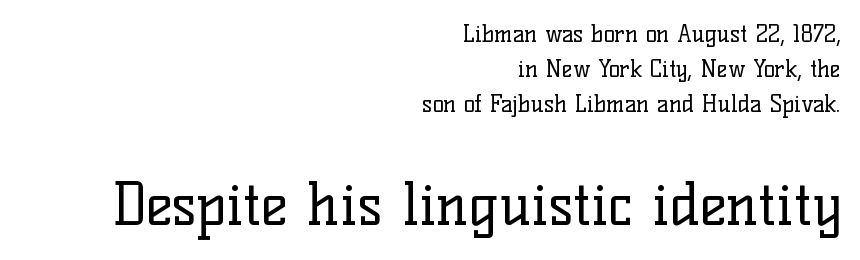
The words here are not underlined. What's the leading like? Ordinary, nothing unusual. Note the varied advance widths — an 'i' is clearly narrower than an 'm'. The weight would be labelled regular, book, light, or lighter still. Upright lettering throughout. The letterforms sit shoulder to shoulder at normal distance.
